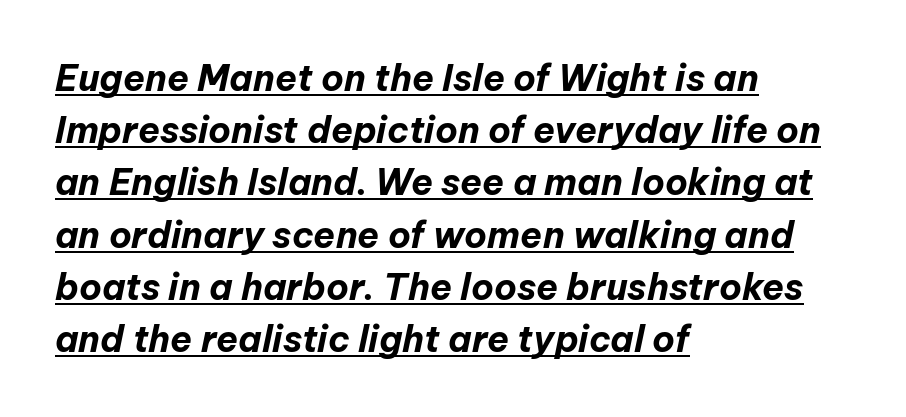
This sample uses an oblique cut, with every glyph tilted off the vertical. Has an underline been added? It has. How are the letters spaced? Ordinarily, with no added tracking. Notice how the passage keeps a crisp vertical edge on the left only. These lines are rendered in a variable-pitch font.
